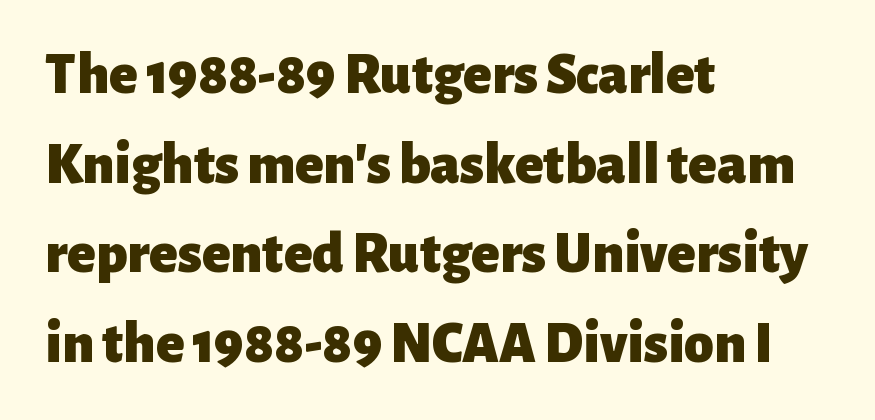
The image shows 59 px heavy sans-serif type, upright; set left-aligned, normal line spacing (1.52x), normal letter spacing, not underlined; low stroke contrast and a medium x-height.
